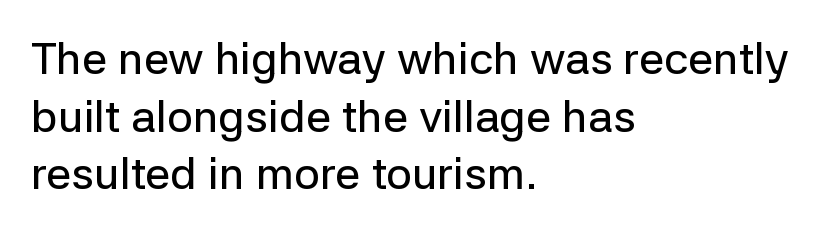
Does the lettering tilt? It doesn't — this is upright. The lines sit at an ordinary, default distance from one another. The typeface chosen for these lines omits serifs. The passage shown is typed in a proportional face where columns would drift.
